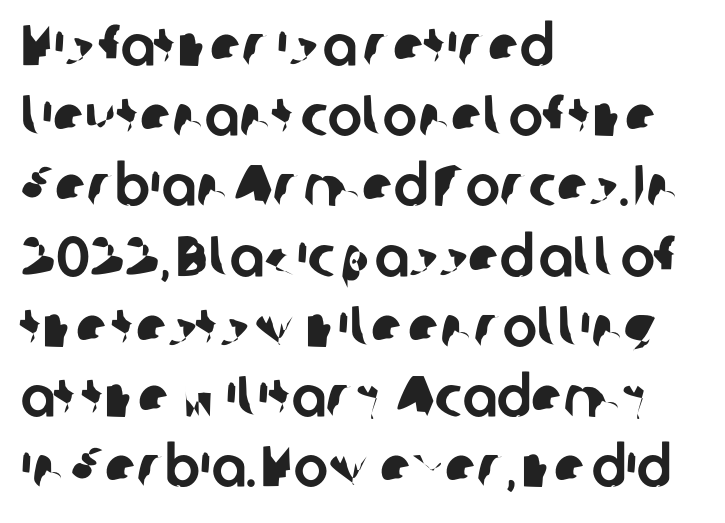
{"serif": "no", "width": "normal", "stroke_contrast": "low", "x_height": "medium", "monospaced": "no", "underline": "no", "align": "left", "line_spacing_ratio": 1.21, "letter_spacing": "normal", "letter_spacing_em": 0.0, "glyph_px": 58}
